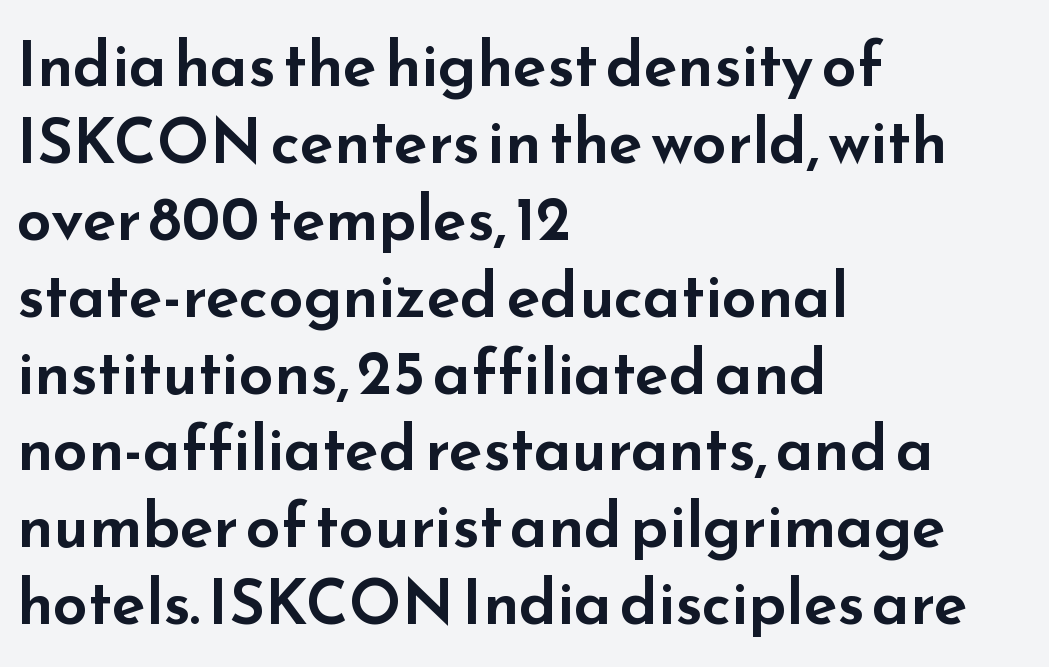
Q: Is the text italic (slanted)? A: No, it is upright.
Q: Is the typeface a serif or a sans-serif typeface? A: Sans-serif.
Q: Is the text underlined? A: No.
Q: How is the paragraph aligned? A: Left-aligned.
Q: Is the spacing between letters normal or unusually wide? A: Normal.
Q: Width (condensed, normal, or wide)? A: Wide.
Q: Stroke contrast? A: Low.
Q: x-height? A: Small.
Q: Monospaced? A: No.
